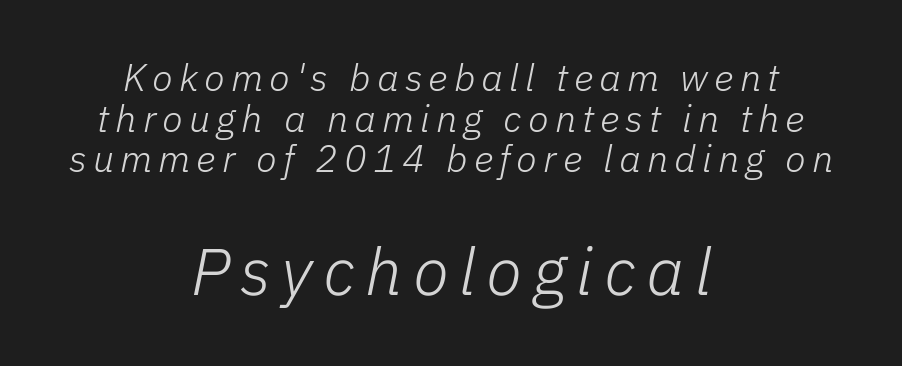
{"italic": "yes", "lean": "right", "slant_degrees": 11, "bold": "no", "weight": "light", "width": "normal", "stroke_contrast": "low", "x_height": "medium", "monospaced": "no", "underline": "no", "align": "center", "line_spacing": "tight", "line_spacing_ratio": 1.07, "larger_block": "second", "size_ratio": 1.74, "glyph_px": 66}
